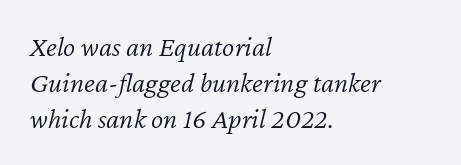
The image shows 29 px light type, italic (leaning right); set left-aligned, line spacing 1.24x, normal letter spacing, not underlined; low stroke contrast and a medium x-height.
